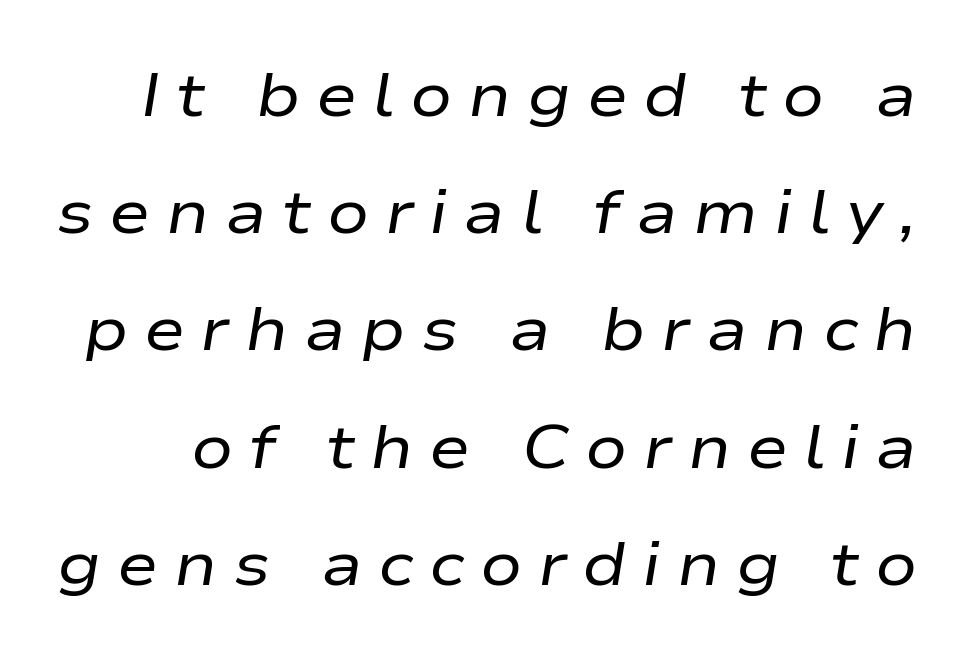
Stroke mass is kept to a normal reading level or below. The glyphs look as if they've been sheared to an angle. The space directly below the letters is spotless. These lines are rendered in a variable-pitch font.
